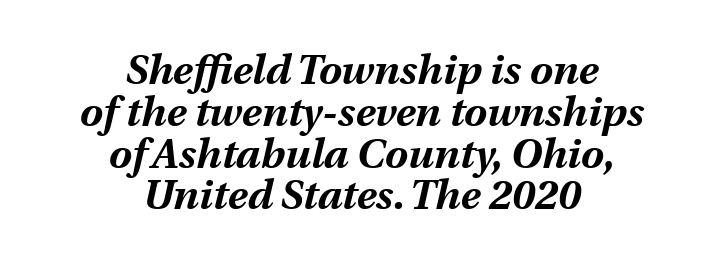
Check the space under the baseline: it is left empty. Is the type slanted? Yes — the strokes lean at a clear angle. Nothing unusual about the tracking: characters are spaced as the font intends. Which margin do the lines hug? Neither — every line sits in the middle. Students, observe: this is what under-led, compact text looks like. Chunky letters — that's bold for sure.
